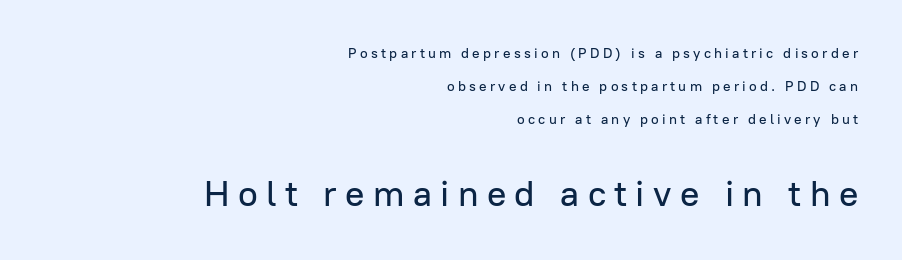
Q: Is the text italic (slanted)? A: No, it is upright.
Q: Is the typeface a serif or a sans-serif typeface? A: Sans-serif.
Q: Is the text underlined? A: No.
Q: How is the paragraph aligned? A: Right-aligned.
Q: Is the spacing between letters normal or unusually wide? A: Unusually wide.
Q: Is the spacing between lines tight, normal or loose? A: Loose.
Q: Which block of text is set in a larger size, the first (top) or the second (bottom)? A: The second (bottom) one.
Q: Width (condensed, normal, or wide)? A: Normal.
Q: Stroke contrast? A: Low.
Q: x-height? A: Medium.
Q: Monospaced? A: No.
